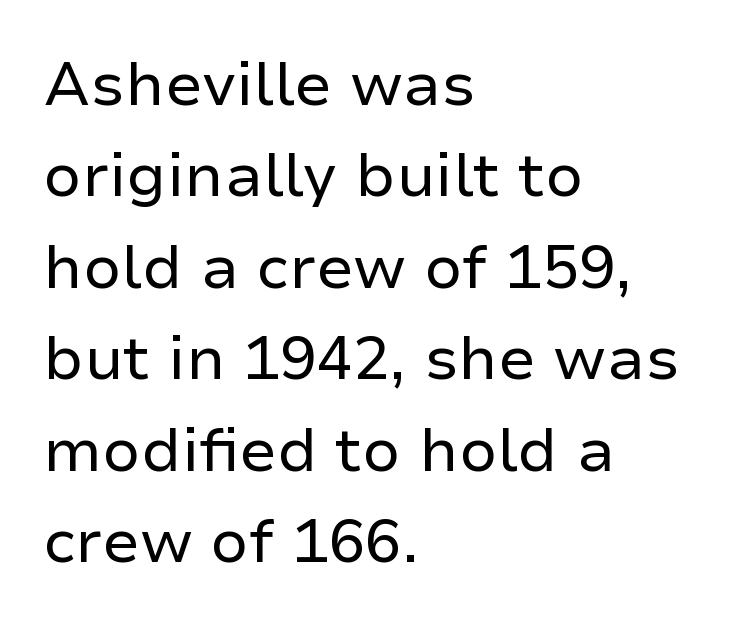
Q: Is the text bold? A: No.
Q: Is the text italic (slanted)? A: No, it is upright.
Q: Is the typeface a serif or a sans-serif typeface? A: Sans-serif.
Q: Is the text underlined? A: No.
Q: How is the paragraph aligned? A: Left-aligned.
Q: Is the spacing between letters normal or unusually wide? A: Normal.
Q: Is the spacing between lines tight, normal or loose? A: Normal.
Q: Width (condensed, normal, or wide)? A: Normal.
Q: Stroke contrast? A: Low.
Q: x-height? A: Medium.
Q: Monospaced? A: No.
